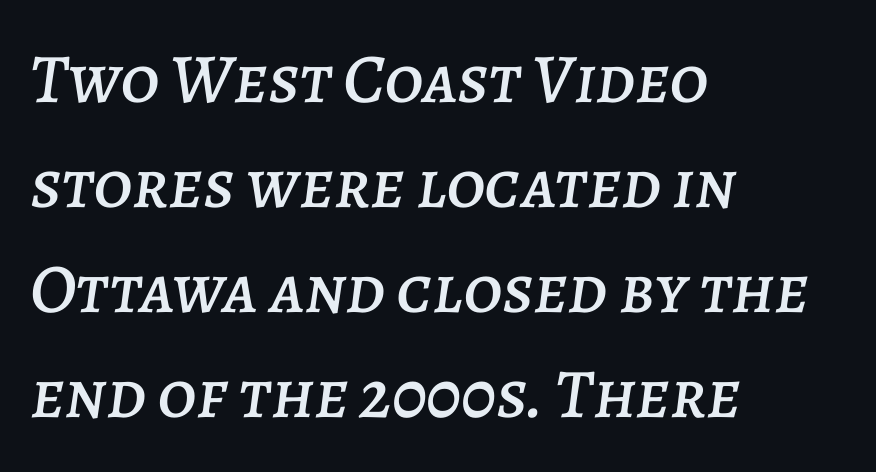
{"italic": "yes", "lean": "right", "slant_degrees": 7, "width": "normal", "stroke_contrast": "low", "x_height": "large", "monospaced": "no", "underline": "no", "align": "left", "line_spacing": "normal", "line_spacing_ratio": 1.5, "letter_spacing": "normal", "letter_spacing_em": 0.0, "glyph_px": 70}
